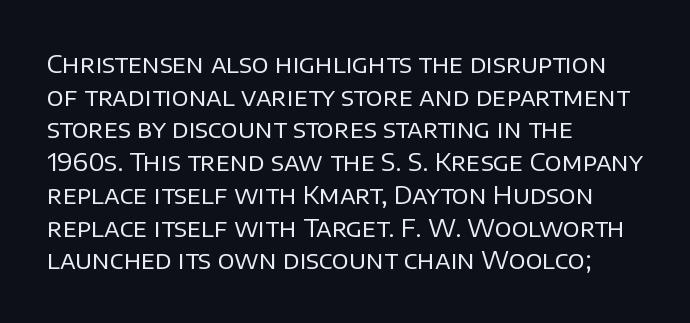
Q: Is the text bold? A: No.
Q: Is the text italic (slanted)? A: No, it is upright.
Q: Is the text underlined? A: No.
Q: How is the paragraph aligned? A: Left-aligned.
Q: Is the spacing between letters normal or unusually wide? A: Normal.
Q: Is the spacing between lines tight, normal or loose? A: Normal.
